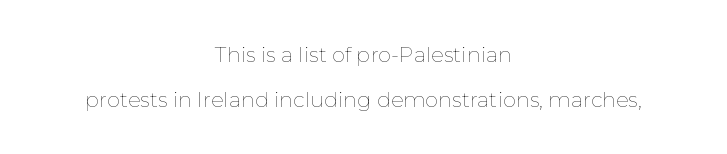
{"italic": "no", "bold": "no", "underline": "no", "align": "center", "line_spacing": "loose", "line_spacing_ratio": 2.14, "letter_spacing": "normal", "letter_spacing_em": 0.0, "glyph_px": 21}
